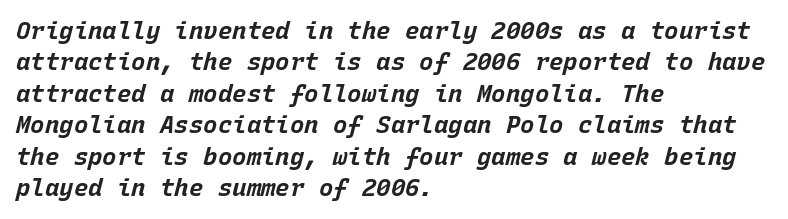
{"italic": "yes", "lean": "right", "slant_degrees": 15, "bold": "yes", "underline": "no", "align": "left", "line_spacing": "normal", "line_spacing_ratio": 1.31, "letter_spacing": "normal", "letter_spacing_em": 0.0, "glyph_px": 24}
